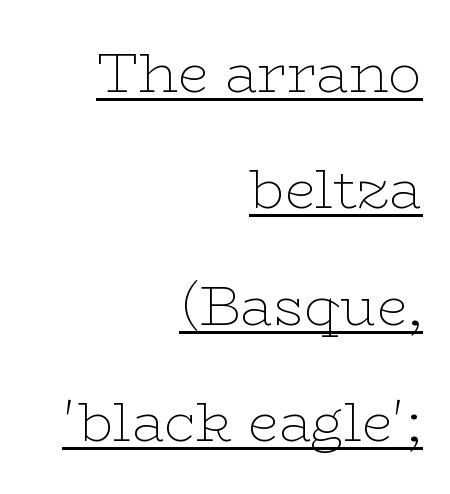
{"serif": "yes", "italic": "no", "bold": "no", "weight": "thin", "width": "wide", "stroke_contrast": "low", "x_height": "medium", "monospaced": "no", "underline": "yes", "align": "right", "line_spacing": "loose", "line_spacing_ratio": 2.08, "letter_spacing": "normal", "letter_spacing_em": 0.0, "glyph_px": 56}
